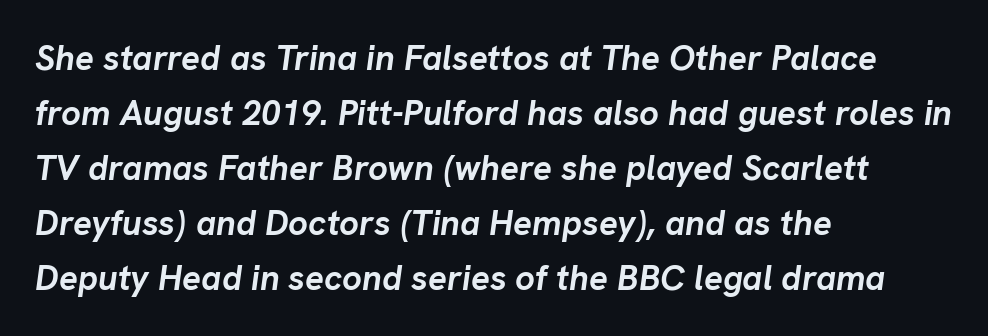
The image shows 35 px semibold type, italic (leaning right); set left-aligned, normal line spacing (1.57x), normal letter spacing, not underlined; low stroke contrast and a medium x-height.
